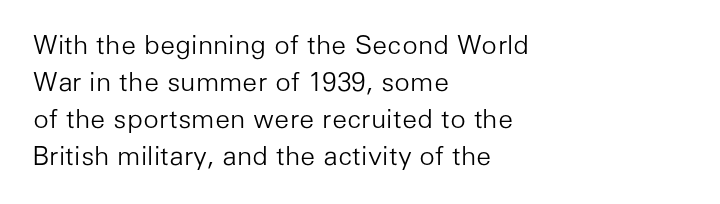
Rule under the text: the space is simply empty. The tracking reads as untouched default to a designer's eye. Compared with a typical body face, this is equally light or lighter still. A student would call this left alignment; a typographer would say flush left, rag right. The rows are spaced the way most documents space them.
